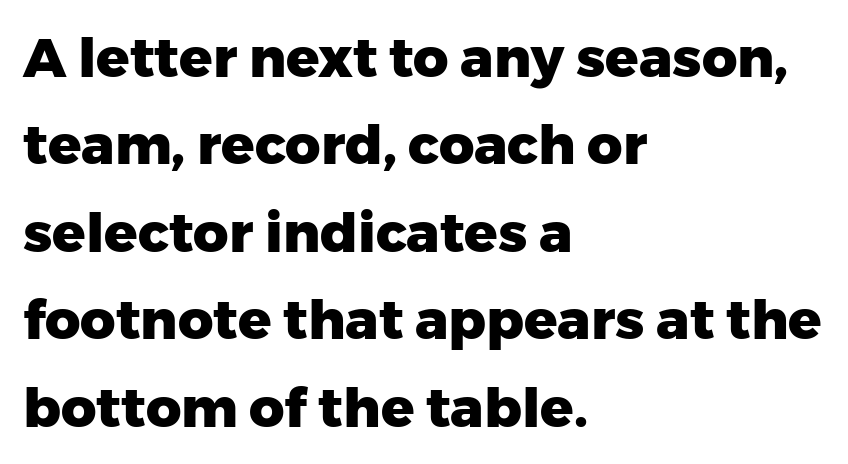
{"serif": "no", "italic": "no", "bold": "yes", "weight": "heavy", "width": "normal", "stroke_contrast": "low", "x_height": "medium", "monospaced": "no", "underline": "no", "align": "left", "line_spacing": "normal", "line_spacing_ratio": 1.59, "letter_spacing": "normal", "letter_spacing_em": 0.0, "glyph_px": 55}
